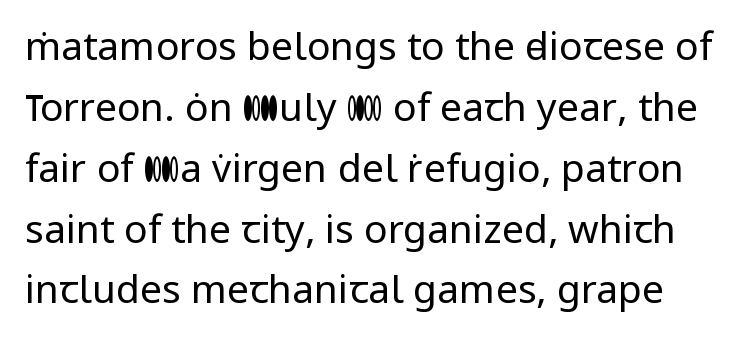
Q: Is the text bold? A: No.
Q: Is the text italic (slanted)? A: No, it is upright.
Q: Is the typeface a serif or a sans-serif typeface? A: Sans-serif.
Q: Is the text underlined? A: No.
Q: Is the spacing between letters normal or unusually wide? A: Normal.
Q: Is the spacing between lines tight, normal or loose? A: Normal.
Q: Width (condensed, normal, or wide)? A: Normal.
Q: Stroke contrast? A: Low.
Q: x-height? A: Medium.
Q: Monospaced? A: No.
